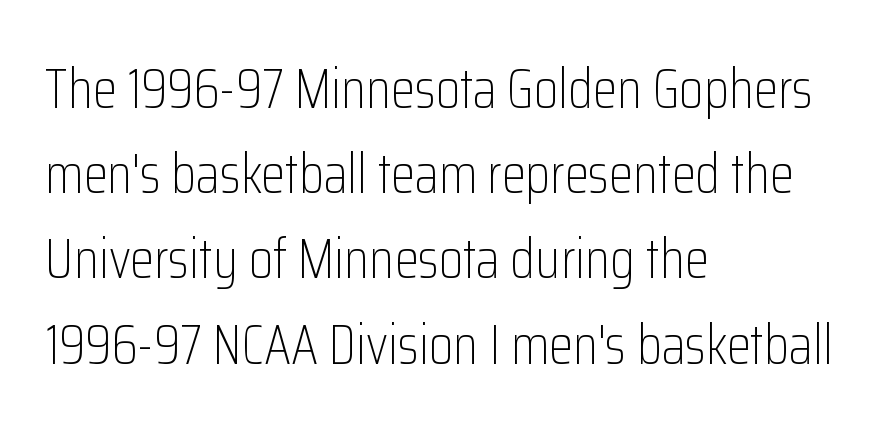
{"serif": "no", "italic": "no", "bold": "no", "weight": "light", "width": "condensed", "stroke_contrast": "low", "x_height": "medium", "monospaced": "no", "underline": "no", "align": "left", "line_spacing": "normal", "line_spacing_ratio": 1.55, "letter_spacing": "normal", "letter_spacing_em": 0.0, "glyph_px": 55}
